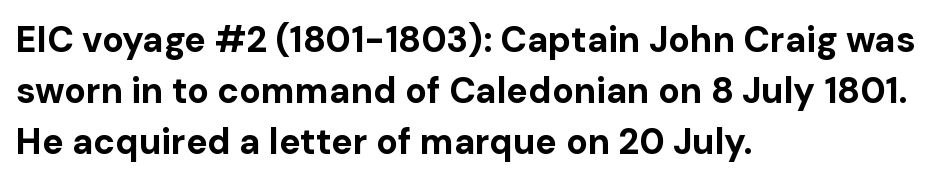
Q: Is the text bold? A: Yes.
Q: Is the text italic (slanted)? A: No, it is upright.
Q: Is the typeface a serif or a sans-serif typeface? A: Sans-serif.
Q: Is the text underlined? A: No.
Q: How is the paragraph aligned? A: Left-aligned.
Q: Is the spacing between letters normal or unusually wide? A: Normal.
Q: Is the spacing between lines tight, normal or loose? A: Normal.
Q: Width (condensed, normal, or wide)? A: Normal.
Q: Stroke contrast? A: Low.
Q: x-height? A: Medium.
Q: Monospaced? A: No.
